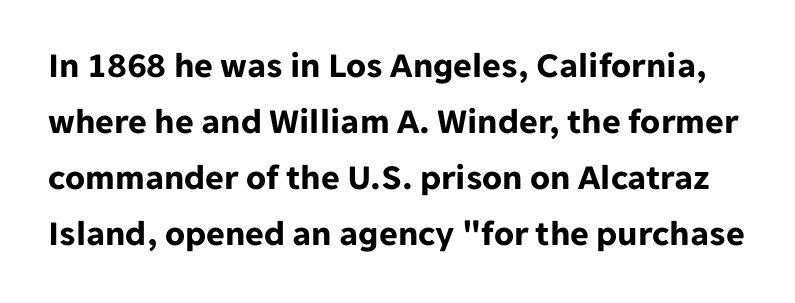
This sample keeps an unexceptional amount of space between lines. Character widths vary here, with narrow letters taking less room than wide ones. Characters follow at the spacing the type designer built in. This sample uses an upright cut, with every glyph sitting square on the baseline. The letters are bold, with thick, heavy strokes.
